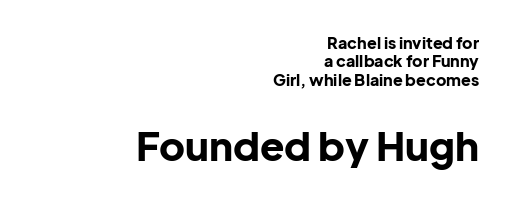
Varying glyph widths throughout — classic text-font behaviour. Does the weight exceed regular? Yes, all the way to bold. Rows of type sit shoulder to shoulder in the vertical direction. Glyph-to-glyph distance matches everyday printed text. Which margin do the lines hug? The right one — the left edge is uneven. The words here are not underlined.
